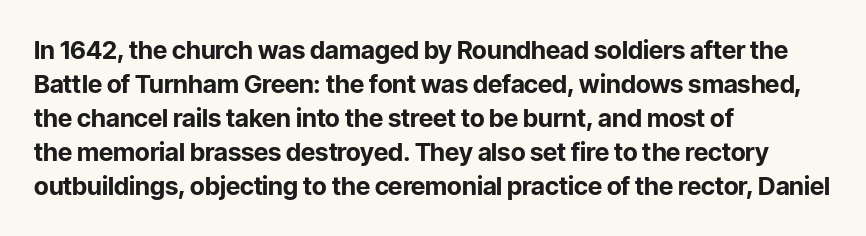
Just letters on the line, the space beneath them empty. No italicization has been applied; the sample stays upright. The rows are spaced the way most documents space them. The glyphs have the mass of a bold cut. Look at the tracking — it's just the regular setting, nothing added. Each line starts at the same left margin while the right side varies.
